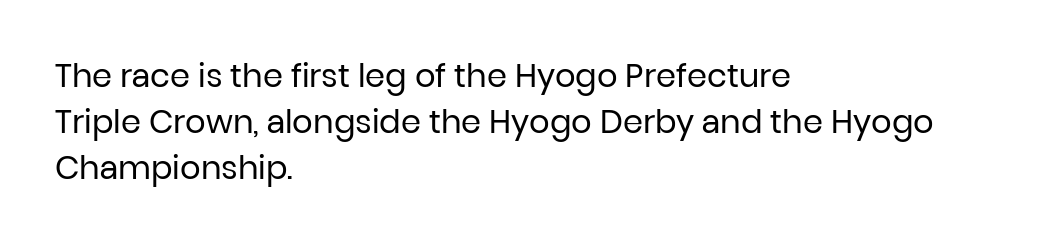
Nothing sits at the stroke ends, so this counts as sans-serif. These lines were composed using upright roman letters. This sample keeps an unexceptional amount of space between lines. The horizontal fit of the characters is conventional and even. Is this a fixed-width face? No — the glyphs have proportional, varying widths.
